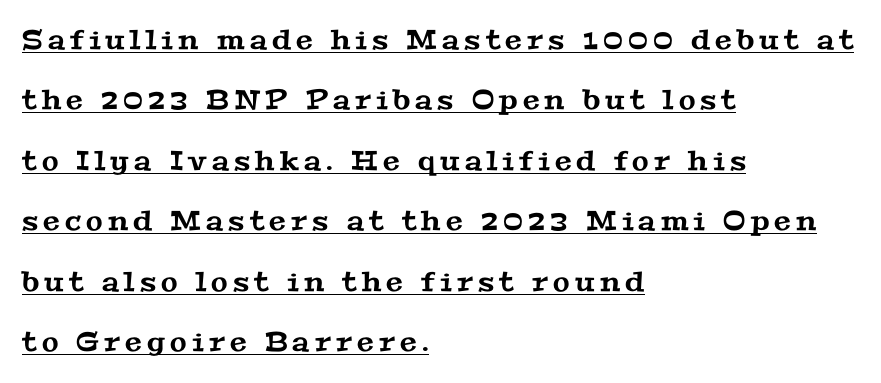
The image shows 27 px text type; set left-aligned, loose line spacing (2.24x), underlined.
